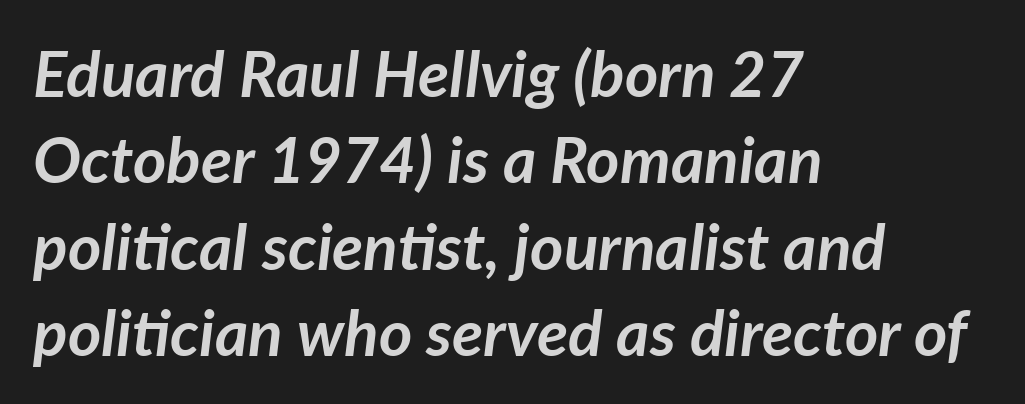
{"italic": "yes", "lean": "right", "slant_degrees": 7, "bold": "yes", "weight": "semibold", "width": "normal", "stroke_contrast": "low", "x_height": "medium", "monospaced": "no", "underline": "no", "align": "left", "line_spacing": "normal", "line_spacing_ratio": 1.35, "letter_spacing": "normal", "letter_spacing_em": 0.0, "glyph_px": 64}
